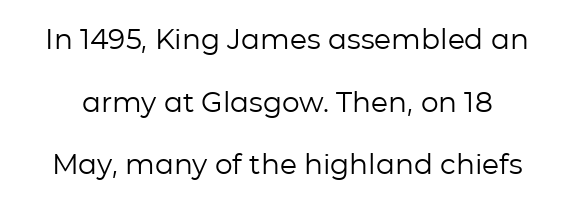
Line spacing here is loose. Rule under the text: the space is simply empty. The letters stand straight up with perfectly vertical stems. Character widths vary here, with narrow letters taking less room than wide ones.
